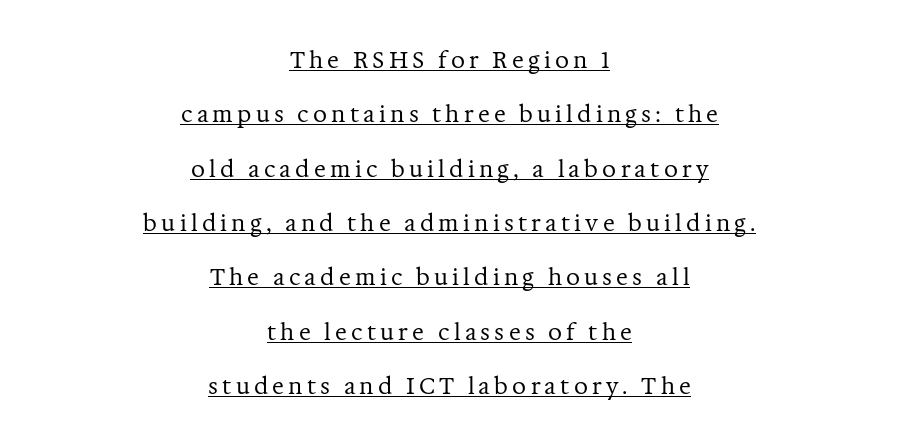
Regarding leading, the lines here are spaced well apart. A rule runs beneath these lines of type. A quiet, ordinary-to-light weight characterises the typeface. Centered paragraph, ragged on both sides. Designer's note — italics off, roman on.
